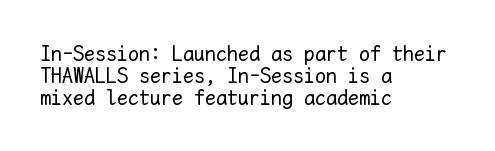
Q: Is the text bold? A: No.
Q: Is the text italic (slanted)? A: No, it is upright.
Q: Is the text underlined? A: No.
Q: How is the paragraph aligned? A: Left-aligned.
Q: Is the spacing between letters normal or unusually wide? A: Normal.
Q: Is the spacing between lines tight, normal or loose? A: Tight.
